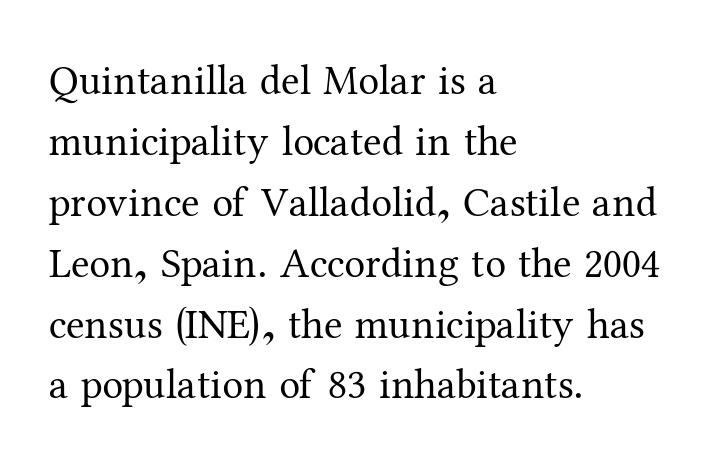
{"serif": "yes", "italic": "no", "bold": "no", "weight": "regular", "width": "normal", "stroke_contrast": "medium", "x_height": "medium", "monospaced": "no", "underline": "no", "align": "left", "line_spacing": "normal", "line_spacing_ratio": 1.45, "letter_spacing": "normal", "letter_spacing_em": 0.0, "glyph_px": 42}
